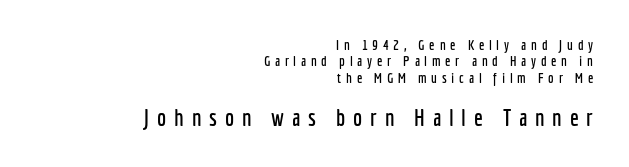
{"italic": "no", "underline": "no", "align": "right", "line_spacing_ratio": 1.17, "letter_spacing": "wide", "letter_spacing_em": 0.34, "larger_block": "second", "size_ratio": 1.64, "glyph_px": 23}
